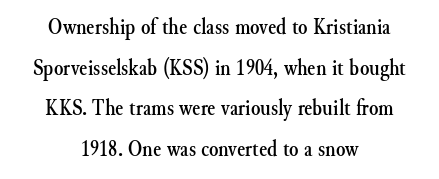
{"italic": "no", "underline": "no", "align": "center", "line_spacing": "normal", "line_spacing_ratio": 1.69, "letter_spacing": "normal", "letter_spacing_em": 0.0, "glyph_px": 24}
